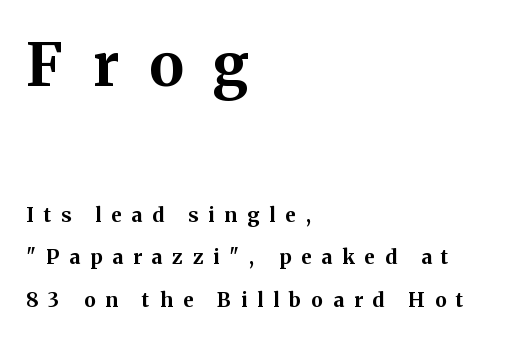
{"serif": "yes", "italic": "no", "bold": "yes", "weight": "bold", "width": "normal", "stroke_contrast": "medium", "x_height": "medium", "monospaced": "no", "underline": "no", "align": "left", "line_spacing": "loose", "line_spacing_ratio": 2.13, "letter_spacing": "wide", "letter_spacing_em": 0.5, "larger_block": "first", "size_ratio": 3.0, "glyph_px": 60}
